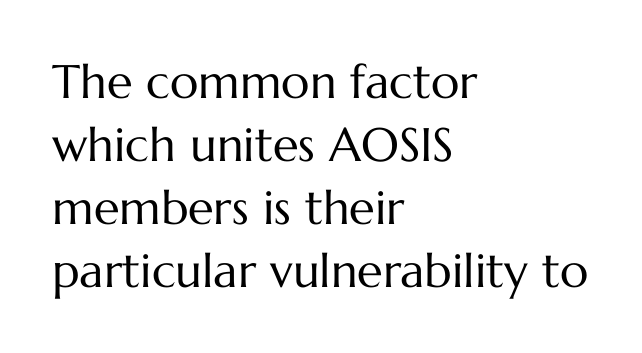
The image shows 47 px regular-weight type, upright; set left-aligned, normal line spacing (1.34x), normal letter spacing, not underlined; medium stroke contrast and a medium x-height.
